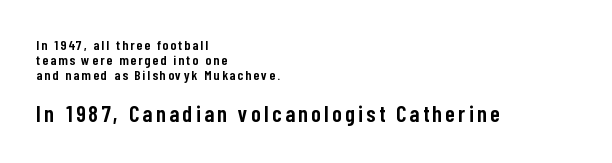
The image shows 23 px text type, upright; set left-aligned, tight line spacing (1.06x), not underlined; the second (bottom) block is 1.64x larger.
